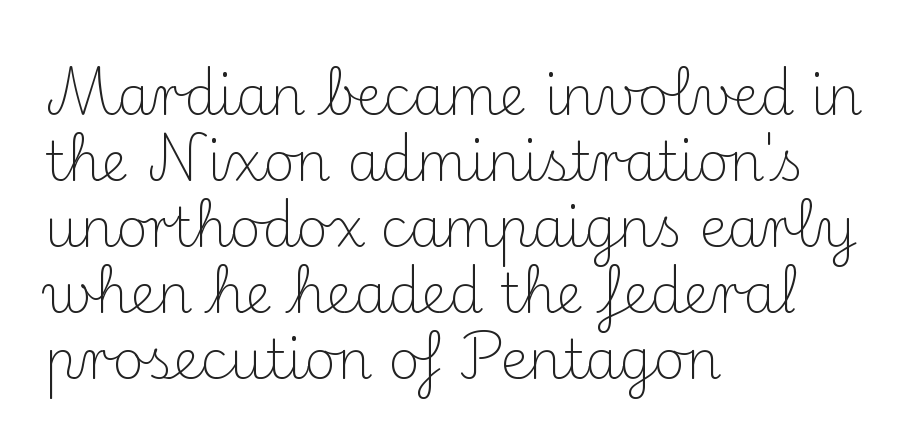
The image shows 54 px light serif type, upright; set left-aligned, line spacing 1.22x, normal letter spacing, not underlined; medium stroke contrast and a small x-height.
